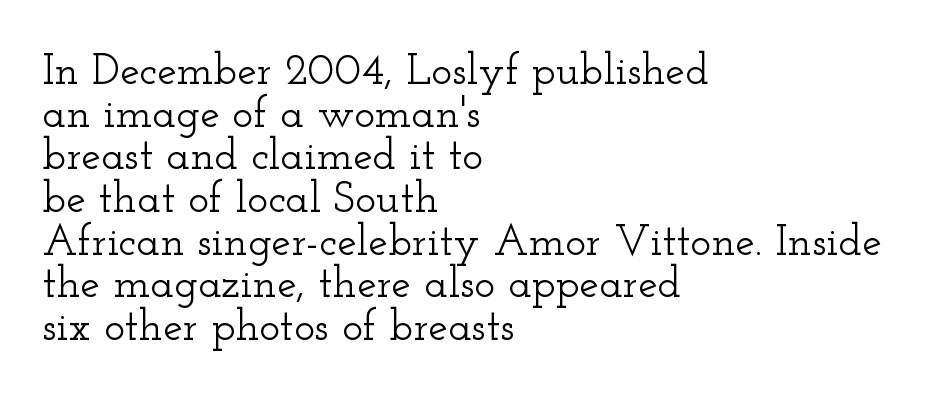
Note the varied advance widths — an 'i' is clearly narrower than an 'm'. Italic: no, the glyphs are upright roman. Observe the ordinary spacing: letters are neighbours, not strangers. The letters carry serifs — small finishing strokes at the ends of their stems. Casual observation: everything's shoved over to the left.
